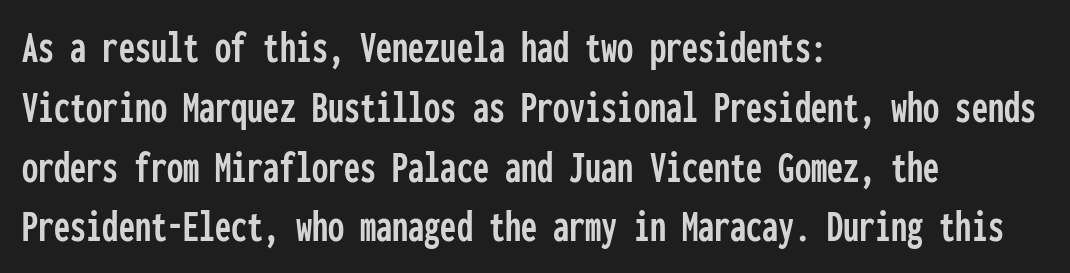
You could count columns in this text — the font is strictly monospaced. Descenders hang freely into open space. Is the block centered? No — it sits flush against the left margin. Line spacing here is normal. The line texture is even and compact thanks to regular tracking.
